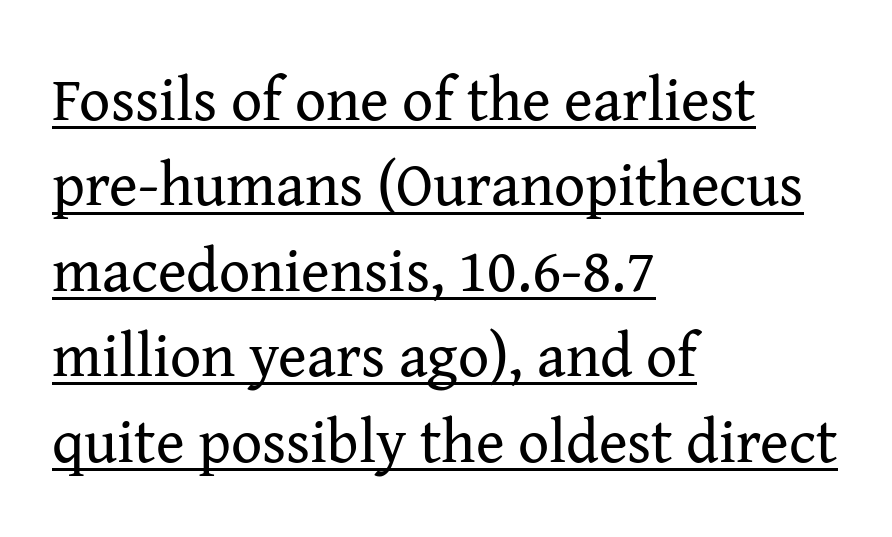
Regarding serifs, this sample has them. Underlined type. Notice how descenders clear the ascenders below comfortably — that's standard leading. Compared with a centered layout, this one pins lines to the left instead.
